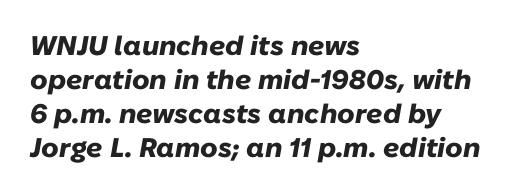
Q: Is the text bold? A: Yes.
Q: Is the text italic (slanted)? A: Yes, it leans right by about 10 degrees.
Q: Is the text underlined? A: No.
Q: How is the paragraph aligned? A: Left-aligned.
Q: Is the spacing between letters normal or unusually wide? A: Normal.
Q: Is the spacing between lines tight, normal or loose? A: Normal.
